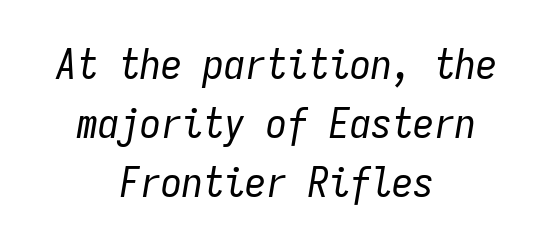
The image shows 42 px regular-weight, condensed type, italic (leaning right), monospaced; set centered, normal line spacing (1.4x), normal letter spacing, not underlined; low stroke contrast and a medium x-height.
